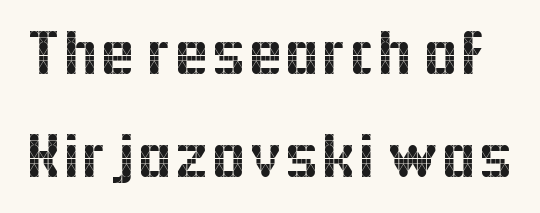
The image shows 65 px sans-serif type, upright; set normal line spacing (1.58x), normal letter spacing, not underlined; a medium x-height.
